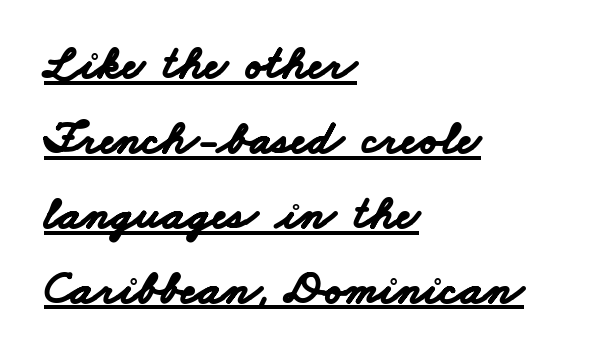
Unlike a traditional serif, this face leaves its strokes unadorned. The compositor pushed each line to the left boundary. What decoration does the sample have? An underline. Heavy, bold letterforms. The rendering uses a moderate line-height, typical for paragraphs. The passage shown is typed in a proportional face where columns would drift.
